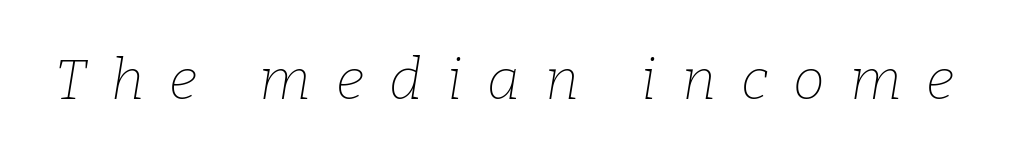
{"serif": "yes", "italic": "yes", "lean": "right", "slant_degrees": 9, "bold": "no", "weight": "thin", "width": "normal", "stroke_contrast": "low", "x_height": "medium", "monospaced": "no", "underline": "no", "letter_spacing": "wide", "letter_spacing_em": 0.44, "glyph_px": 57}
